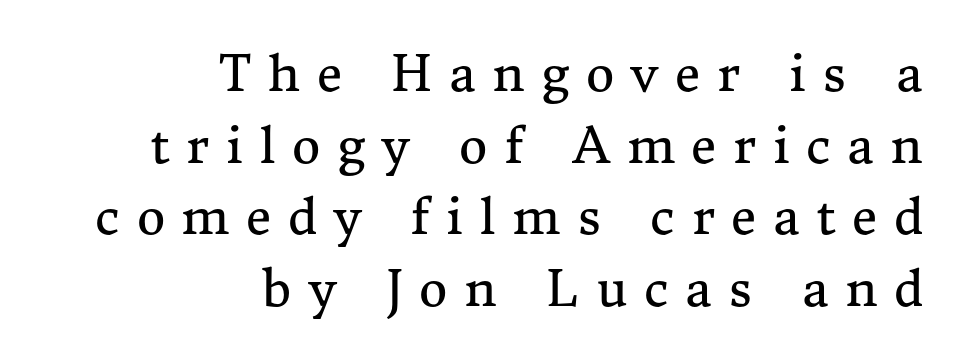
Q: Is the text bold? A: No.
Q: Is the text italic (slanted)? A: No, it is upright.
Q: Is the typeface a serif or a sans-serif typeface? A: Serif.
Q: Is the text underlined? A: No.
Q: How is the paragraph aligned? A: Right-aligned.
Q: Is the spacing between letters normal or unusually wide? A: Unusually wide.
Q: Is the spacing between lines tight, normal or loose? A: Normal.
Q: Width (condensed, normal, or wide)? A: Normal.
Q: Stroke contrast? A: Medium.
Q: x-height? A: Medium.
Q: Monospaced? A: No.
